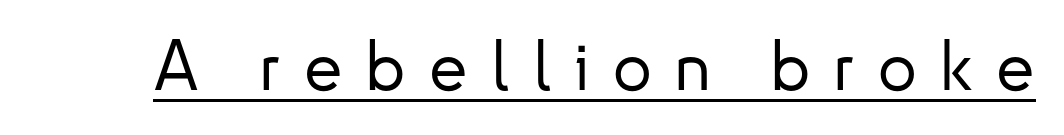
Q: Is the text italic (slanted)? A: No, it is upright.
Q: Is the typeface a serif or a sans-serif typeface? A: Sans-serif.
Q: Is the text underlined? A: Yes.
Q: Is the spacing between letters normal or unusually wide? A: Unusually wide.
Q: Width (condensed, normal, or wide)? A: Normal.
Q: Stroke contrast? A: Low.
Q: x-height? A: Small.
Q: Monospaced? A: No.
